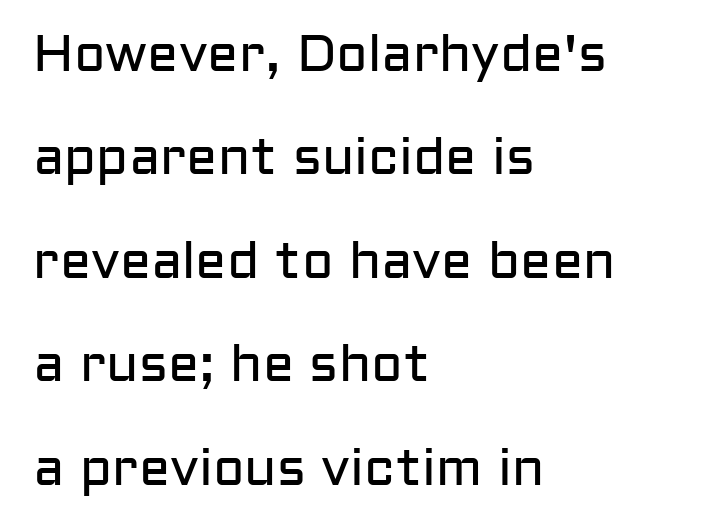
{"serif": "no", "italic": "no", "bold": "no", "weight": "regular", "width": "normal", "stroke_contrast": "low", "x_height": "medium", "monospaced": "no", "underline": "no", "align": "left", "line_spacing": "loose", "line_spacing_ratio": 1.99, "letter_spacing": "normal", "letter_spacing_em": 0.0, "glyph_px": 52}
